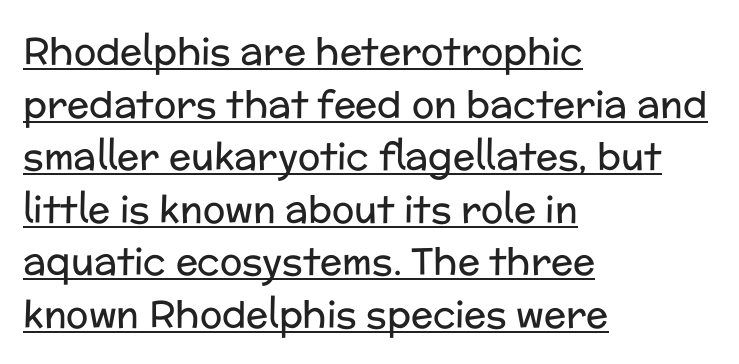
Each line of the rendering has a horizontal stroke beneath the glyphs. Typeset ragged right — the left edge is the straight one. Stroke thickness stays within the range of a standard reading face or lighter. When letters stand straight like this, we call the style roman or upright. The rows are spaced the way most documents space them.
